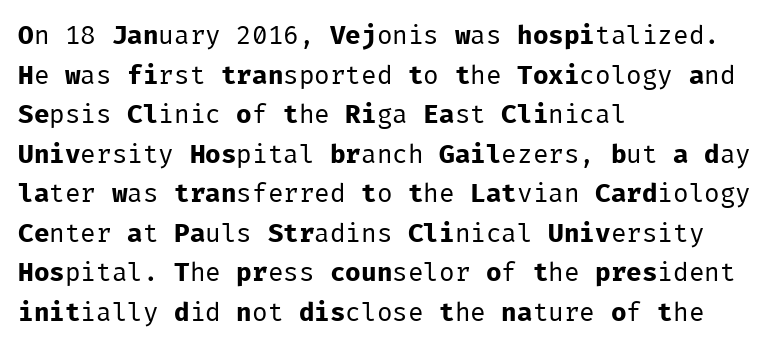
Q: Is the text bold? A: No.
Q: Is the text italic (slanted)? A: No, it is upright.
Q: Is the text underlined? A: No.
Q: How is the paragraph aligned? A: Left-aligned.
Q: Is the spacing between letters normal or unusually wide? A: Normal.
Q: Is the spacing between lines tight, normal or loose? A: Normal.
